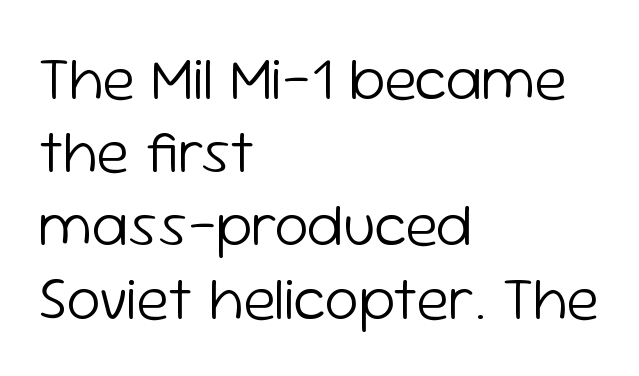
{"serif": "no", "italic": "no", "bold": "no", "weight": "light", "width": "normal", "stroke_contrast": "low", "x_height": "medium", "monospaced": "no", "underline": "no", "align": "left", "line_spacing_ratio": 1.2, "letter_spacing": "normal", "letter_spacing_em": 0.0, "glyph_px": 61}
